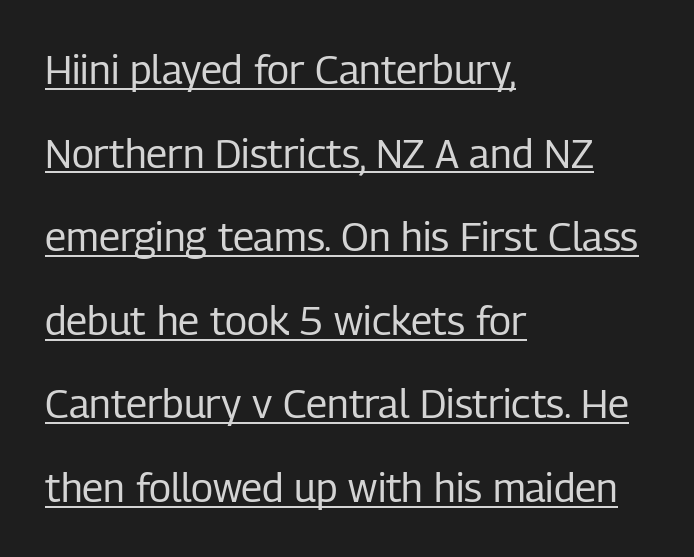
{"serif": "no", "italic": "no", "bold": "no", "weight": "regular", "width": "condensed", "stroke_contrast": "low", "x_height": "medium", "monospaced": "no", "underline": "yes", "align": "left", "line_spacing": "loose", "line_spacing_ratio": 2.09, "letter_spacing": "normal", "letter_spacing_em": 0.0, "glyph_px": 40}
